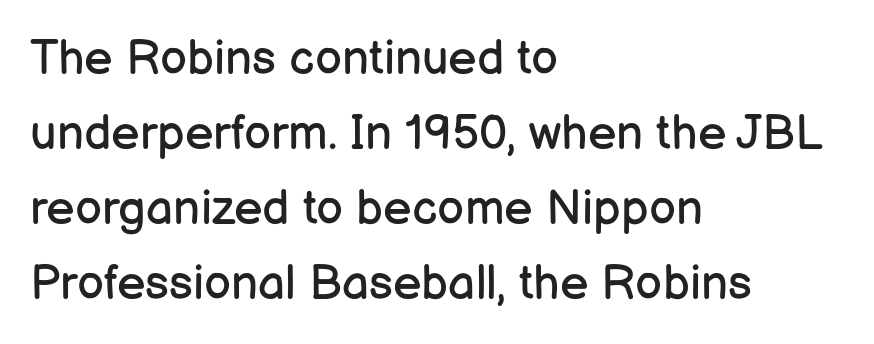
{"serif": "no", "italic": "no", "bold": "no", "weight": "regular", "width": "normal", "stroke_contrast": "low", "x_height": "medium", "monospaced": "no", "underline": "no", "align": "left", "line_spacing": "normal", "line_spacing_ratio": 1.56, "letter_spacing": "normal", "letter_spacing_em": 0.0, "glyph_px": 48}
